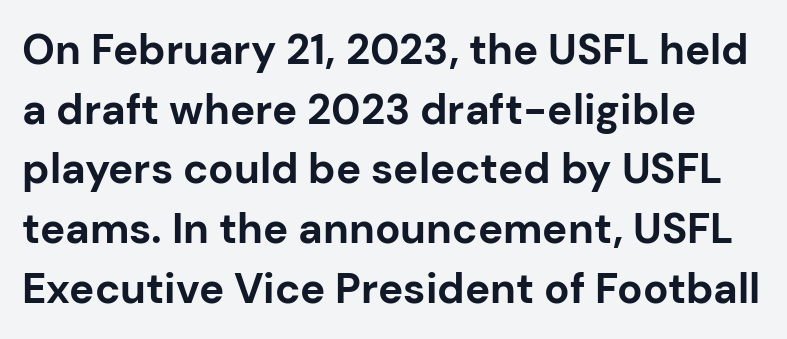
The image shows 42 px bold sans-serif type, upright; set normal line spacing (1.42x), normal letter spacing, not underlined; low stroke contrast and a medium x-height.
